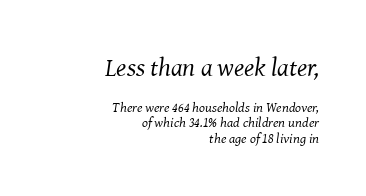
Line ends are locked; line starts wander. Anything drawn beneath the words? Only blank space. Top chunk: large. Bottom chunk: small. The letters are slanted; this is an italic face. The gaps between neighbouring characters are ordinary and unremarkable. The typeface has the unassuming heft of standard copy or less.
